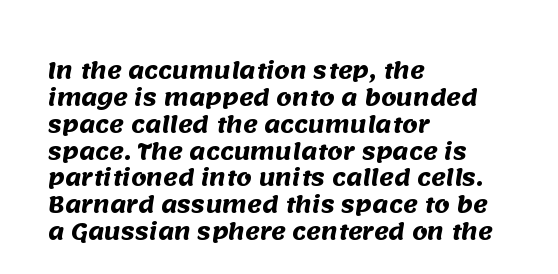
Q: Is the text bold? A: Yes.
Q: Is the text underlined? A: No.
Q: How is the paragraph aligned? A: Left-aligned.
Q: Is the spacing between letters normal or unusually wide? A: Normal.
